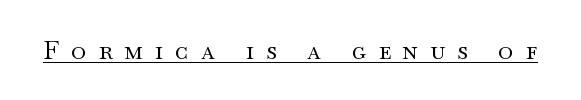
{"italic": "no", "bold": "no", "underline": "yes", "letter_spacing": "wide", "letter_spacing_em": 0.47, "glyph_px": 26}
